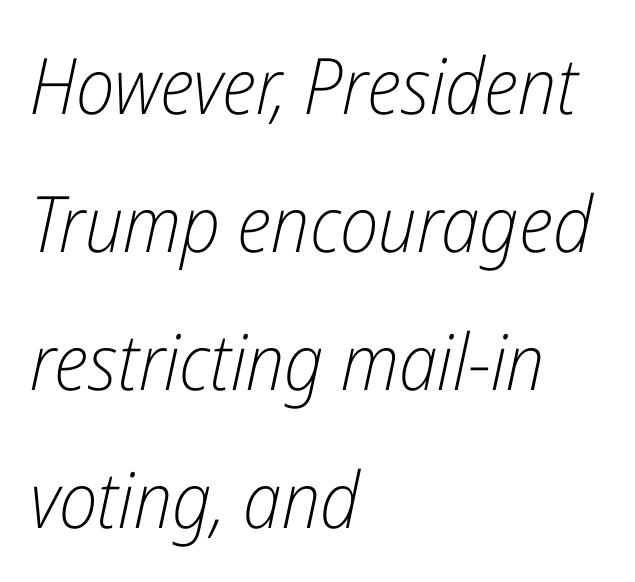
{"italic": "yes", "lean": "right", "slant_degrees": 12, "bold": "no", "weight": "light", "width": "condensed", "stroke_contrast": "low", "x_height": "medium", "monospaced": "no", "underline": "no", "align": "left", "line_spacing_ratio": 1.77, "letter_spacing": "normal", "letter_spacing_em": 0.0, "glyph_px": 78}
